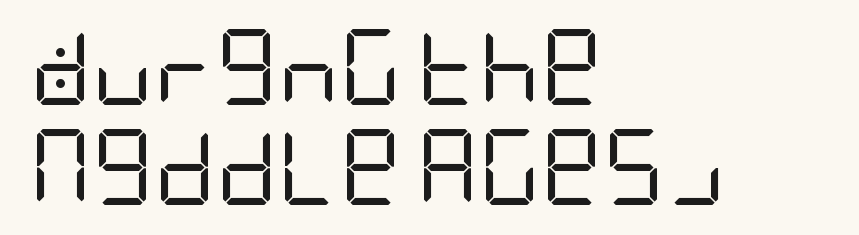
Q: Is the text bold? A: No.
Q: Is the text italic (slanted)? A: No, it is upright.
Q: Is the typeface a serif or a sans-serif typeface? A: Sans-serif.
Q: Is the text underlined? A: No.
Q: How is the paragraph aligned? A: Left-aligned.
Q: Is the spacing between letters normal or unusually wide? A: Normal.
Q: Is the spacing between lines tight, normal or loose? A: Normal.
Q: Width (condensed, normal, or wide)? A: Condensed.
Q: Stroke contrast? A: Low.
Q: x-height? A: Large.
